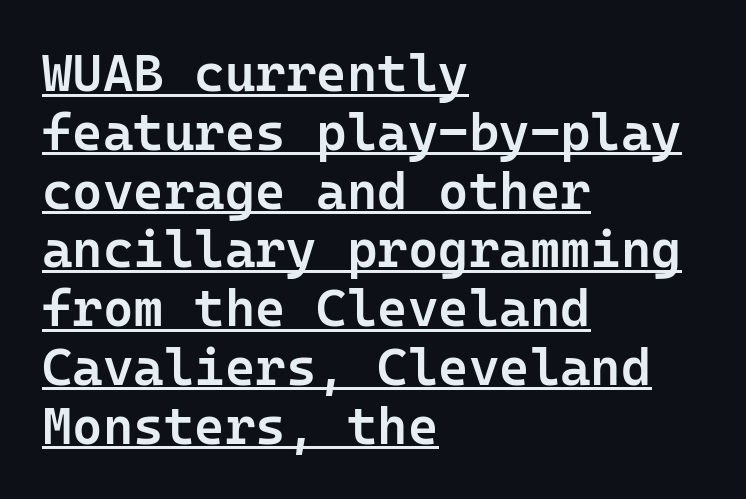
Q: Is the text bold? A: Semi-bold.
Q: Is the text italic (slanted)? A: No, it is upright.
Q: Is the typeface a serif or a sans-serif typeface? A: Sans-serif.
Q: Is the text underlined? A: Yes.
Q: How is the paragraph aligned? A: Left-aligned.
Q: Is the spacing between letters normal or unusually wide? A: Normal.
Q: Is the spacing between lines tight, normal or loose? A: Tight.
Q: Width (condensed, normal, or wide)? A: Normal.
Q: Stroke contrast? A: Low.
Q: x-height? A: Medium.
